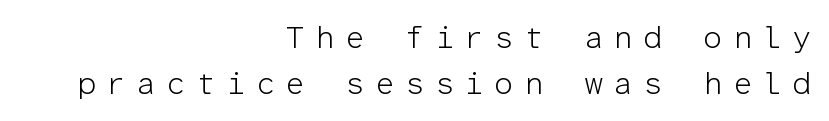
Q: Is the text bold? A: No.
Q: Is the text italic (slanted)? A: No, it is upright.
Q: Is the typeface a serif or a sans-serif typeface? A: Sans-serif.
Q: Is the text underlined? A: No.
Q: How is the paragraph aligned? A: Right-aligned.
Q: Is the spacing between letters normal or unusually wide? A: Unusually wide.
Q: Is the spacing between lines tight, normal or loose? A: Normal.
Q: Width (condensed, normal, or wide)? A: Normal.
Q: Stroke contrast? A: Low.
Q: x-height? A: Medium.
Q: Monospaced? A: Yes.
